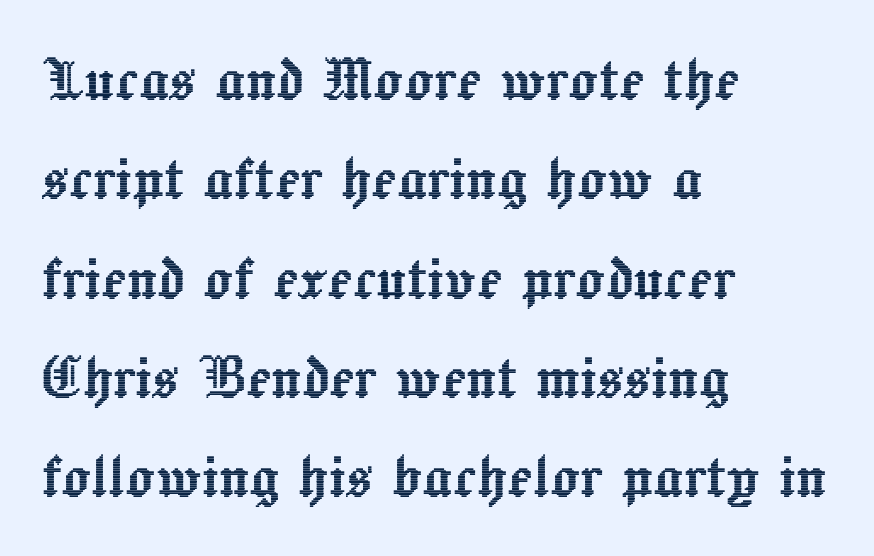
Q: Is the text italic (slanted)? A: No, it is upright.
Q: Is the text underlined? A: No.
Q: How is the paragraph aligned? A: Left-aligned.
Q: Is the spacing between letters normal or unusually wide? A: Normal.
Q: Is the spacing between lines tight, normal or loose? A: Normal.
Q: Width (condensed, normal, or wide)? A: Normal.
Q: x-height? A: Medium.
Q: Monospaced? A: No.
